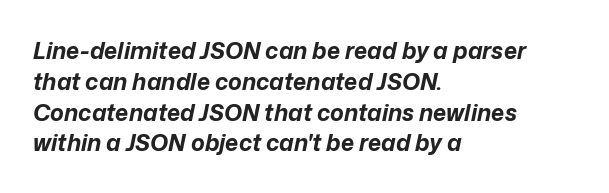
Reading down the block, your eye returns to a fixed left position each line. Slanted lettering throughout. Each word holds together tightly as a unit, with standard inter-letter gaps. Words float on clear page, feet unadorned. Whoever set this chose a conventional vertical rhythm. Typesetter's note: full bold, strokes at maximum text heaviness.
